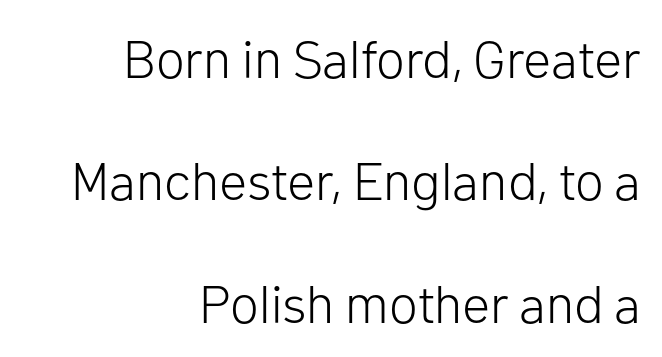
{"serif": "no", "italic": "no", "bold": "no", "weight": "light", "width": "normal", "stroke_contrast": "low", "x_height": "medium", "monospaced": "no", "underline": "no", "align": "right", "line_spacing": "loose", "line_spacing_ratio": 2.31, "letter_spacing": "normal", "letter_spacing_em": 0.0, "glyph_px": 53}
